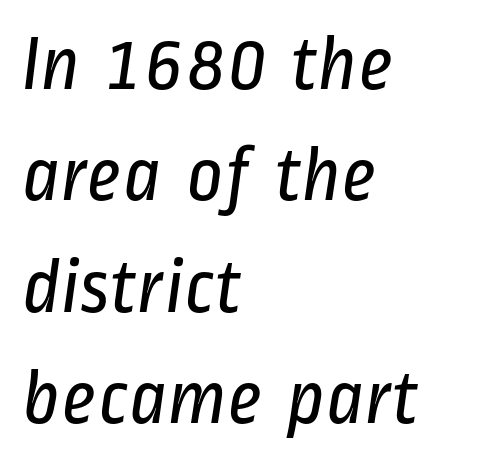
{"serif": "no", "bold": "no", "weight": "regular", "width": "condensed", "stroke_contrast": "low", "x_height": "medium", "monospaced": "no", "underline": "no", "align": "left", "line_spacing": "normal", "line_spacing_ratio": 1.41, "letter_spacing": "normal", "letter_spacing_em": 0.0, "glyph_px": 79}
